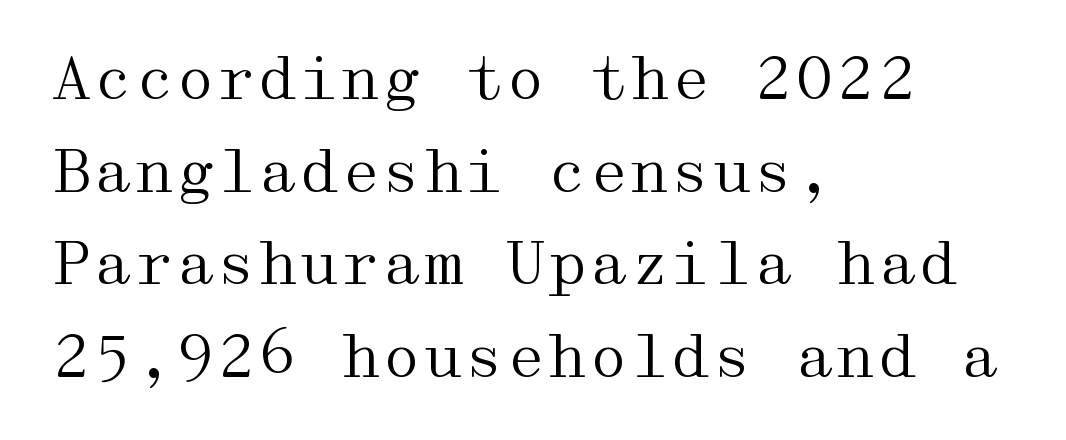
Normally led — the rows are evenly, conventionally spaced. The strokes are not fattened; the text isn't bold. Italic: no, the glyphs are upright roman. Every row of glyphs begins at an identical x-position on the left. A typesetter would label this face a serif. A bare baseline throughout the passage.
